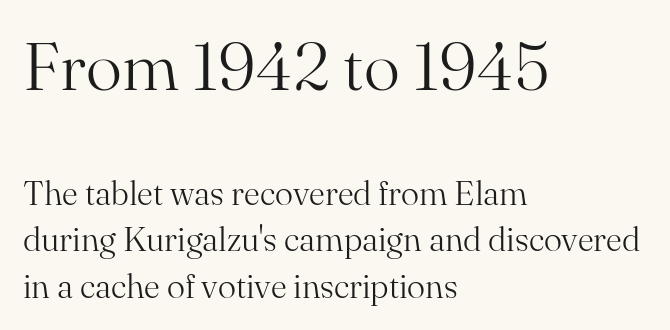
{"serif": "yes", "italic": "no", "bold": "no", "weight": "light", "width": "normal", "stroke_contrast": "medium", "x_height": "small", "monospaced": "no", "underline": "no", "align": "left", "line_spacing": "normal", "line_spacing_ratio": 1.37, "letter_spacing": "normal", "letter_spacing_em": 0.0, "larger_block": "first", "size_ratio": 2.0, "glyph_px": 68}
